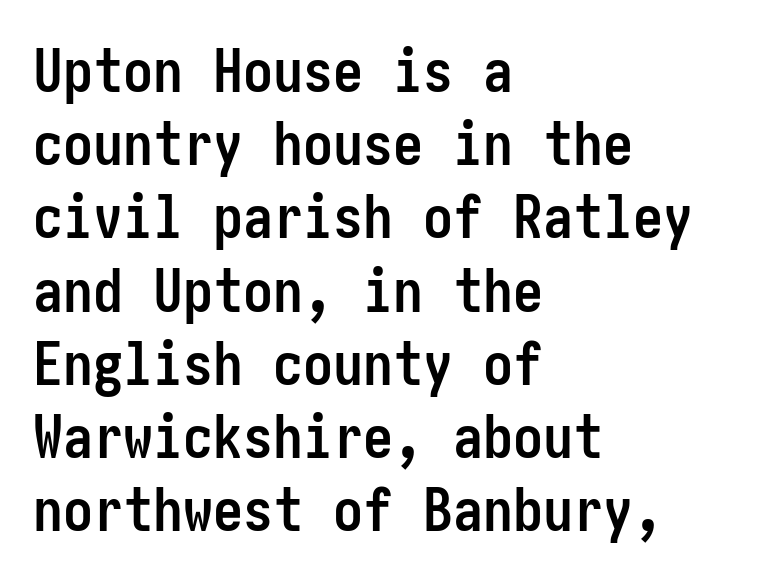
{"serif": "no", "italic": "no", "bold": "yes", "weight": "semibold", "width": "condensed", "stroke_contrast": "low", "x_height": "medium", "underline": "no", "align": "left", "line_spacing_ratio": 1.22, "letter_spacing": "normal", "letter_spacing_em": 0.0, "glyph_px": 60}
